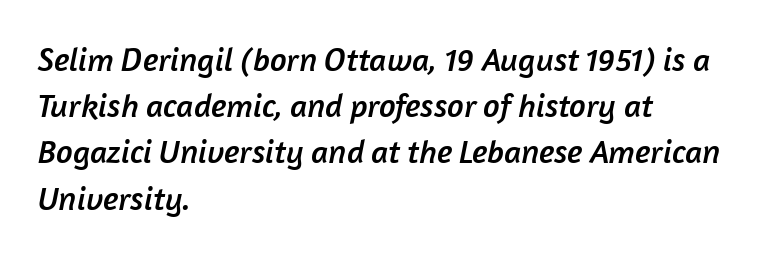
The image shows 33 px sans-serif type; set left-aligned, normal line spacing (1.4x), normal letter spacing, not underlined; low stroke contrast and a medium x-height.
